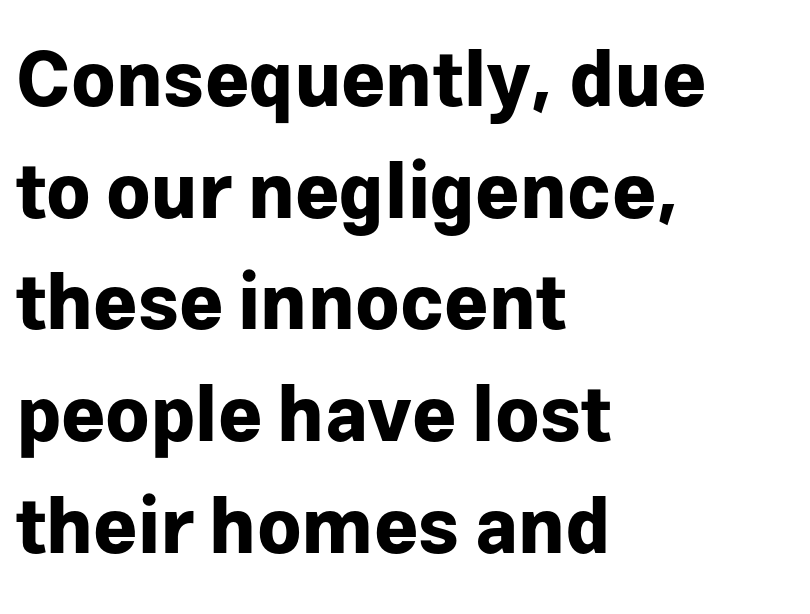
The image shows 76 px bold sans-serif type, upright; set left-aligned, normal line spacing (1.47x), normal letter spacing, not underlined; low stroke contrast and a medium x-height.
